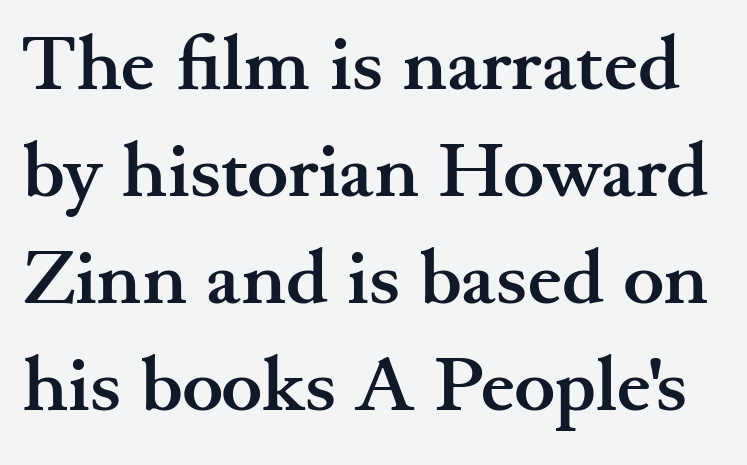
Q: Is the text bold? A: Yes.
Q: Is the text italic (slanted)? A: No, it is upright.
Q: Is the typeface a serif or a sans-serif typeface? A: Serif.
Q: Is the text underlined? A: No.
Q: Is the spacing between letters normal or unusually wide? A: Normal.
Q: Is the spacing between lines tight, normal or loose? A: Normal.
Q: Width (condensed, normal, or wide)? A: Wide.
Q: Stroke contrast? A: Medium.
Q: x-height? A: Small.
Q: Monospaced? A: No.
